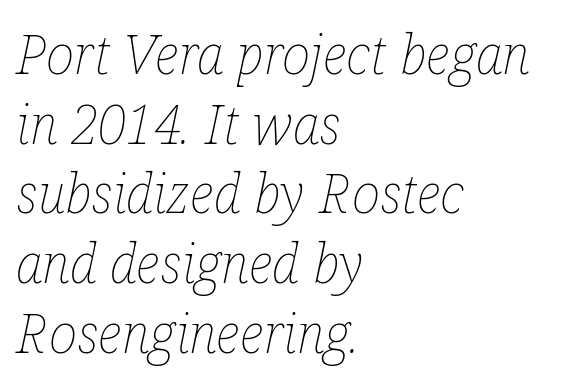
The image shows 54 px thin, condensed type, italic (leaning right); set left-aligned, normal line spacing (1.29x), normal letter spacing, not underlined; low stroke contrast and a medium x-height.
